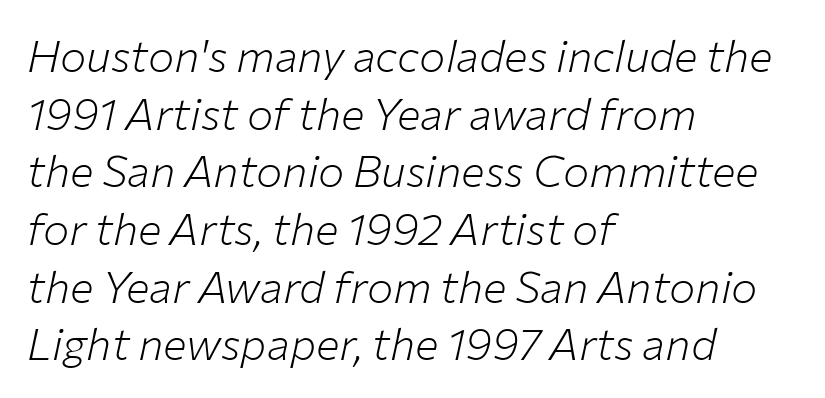
The image shows 44 px light type, italic (leaning right); set left-aligned, normal line spacing (1.31x), normal letter spacing, not underlined; low stroke contrast and a medium x-height.
